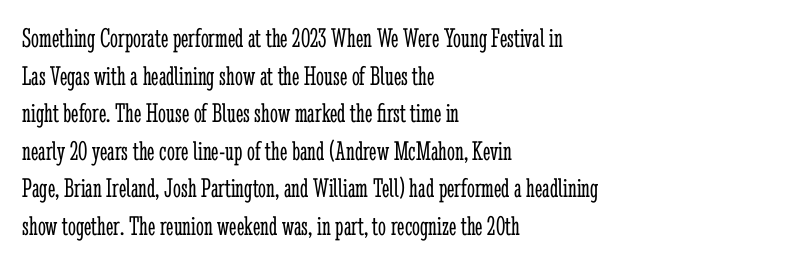
{"serif": "yes", "italic": "no", "bold": "no", "weight": "light", "width": "condensed", "stroke_contrast": "low", "x_height": "medium", "monospaced": "no", "underline": "no", "align": "left", "line_spacing": "normal", "line_spacing_ratio": 1.34, "letter_spacing": "normal", "letter_spacing_em": 0.0, "glyph_px": 28}
